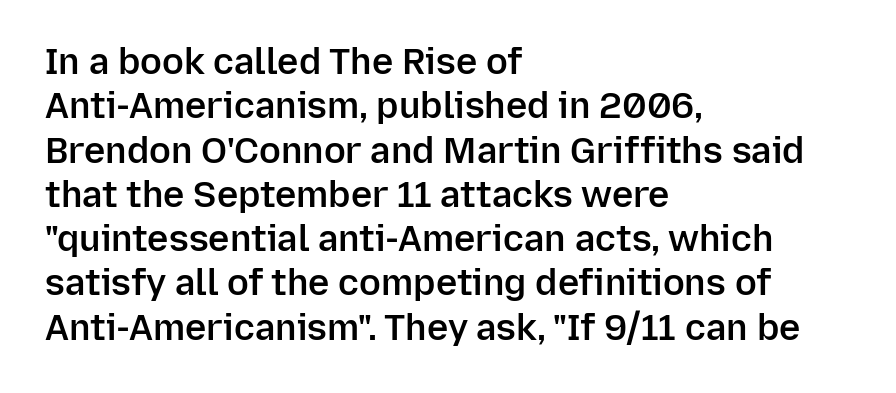
The image shows 36 px semibold sans-serif type, upright; set left-aligned, line spacing 1.23x, normal letter spacing, not underlined; low stroke contrast and a medium x-height.
